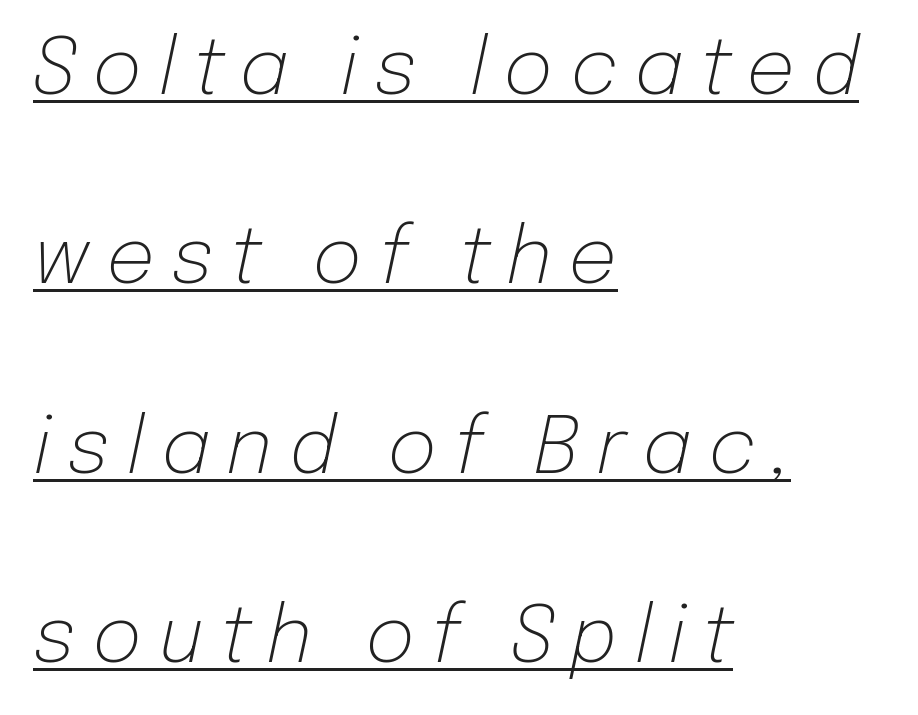
Q: Is the text bold? A: No.
Q: Is the text italic (slanted)? A: Yes, it leans right by about 12 degrees.
Q: Is the text underlined? A: Yes.
Q: How is the paragraph aligned? A: Left-aligned.
Q: Is the spacing between letters normal or unusually wide? A: Unusually wide.
Q: Is the spacing between lines tight, normal or loose? A: Loose.
Q: Width (condensed, normal, or wide)? A: Normal.
Q: Stroke contrast? A: Low.
Q: x-height? A: Medium.
Q: Monospaced? A: No.
